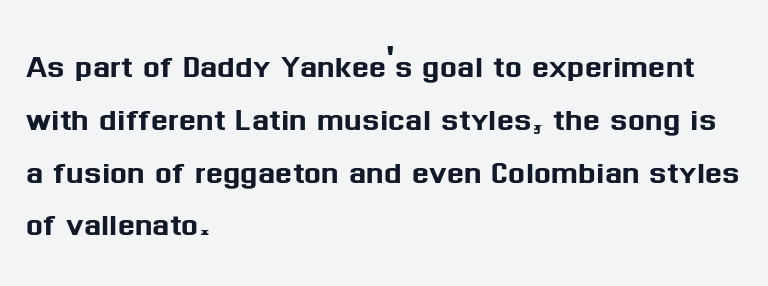
The letterforms sit shoulder to shoulder at normal distance. Horizontal bands of white between lines are of average thickness. You can tell from the bare stems that sans-serif type was used. A bare baseline throughout the passage. You could not count columns in this text — the font is proportionally spaced.
